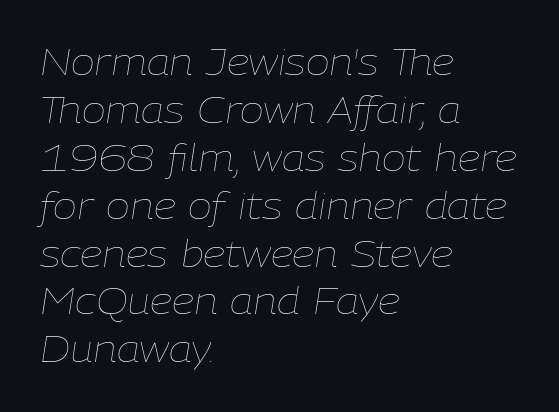
Q: Is the text bold? A: No.
Q: Is the text italic (slanted)? A: Yes, it leans right by about 9 degrees.
Q: Is the text underlined? A: No.
Q: How is the paragraph aligned? A: Left-aligned.
Q: Is the spacing between letters normal or unusually wide? A: Normal.
Q: Is the spacing between lines tight, normal or loose? A: Normal.
Q: Width (condensed, normal, or wide)? A: Normal.
Q: Stroke contrast? A: Low.
Q: x-height? A: Medium.
Q: Monospaced? A: No.
